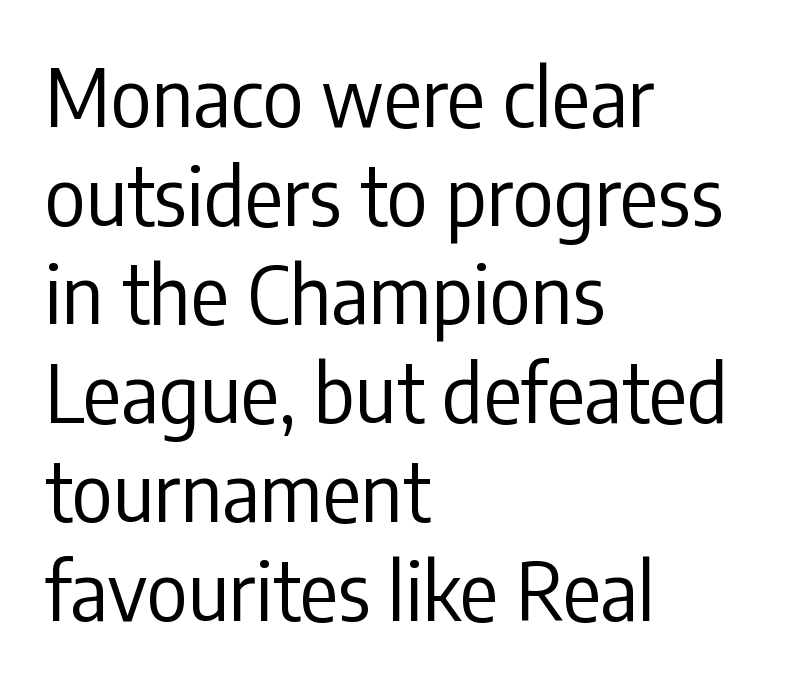
Q: Is the text bold? A: No.
Q: Is the text italic (slanted)? A: No, it is upright.
Q: Is the typeface a serif or a sans-serif typeface? A: Sans-serif.
Q: Is the text underlined? A: No.
Q: How is the paragraph aligned? A: Left-aligned.
Q: Is the spacing between letters normal or unusually wide? A: Normal.
Q: Is the spacing between lines tight, normal or loose? A: Normal.
Q: Width (condensed, normal, or wide)? A: Condensed.
Q: Stroke contrast? A: Low.
Q: x-height? A: Medium.
Q: Monospaced? A: No.
